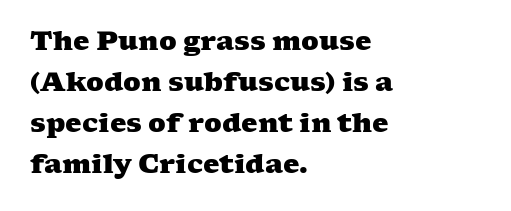
Q: Is the text bold? A: Yes.
Q: Is the text underlined? A: No.
Q: How is the paragraph aligned? A: Left-aligned.
Q: Is the spacing between letters normal or unusually wide? A: Normal.
Q: Is the spacing between lines tight, normal or loose? A: Normal.
